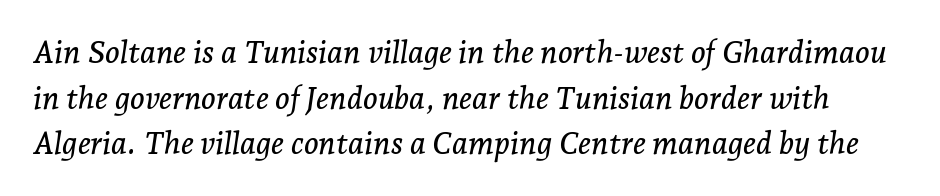
Does extra space separate the letters? No, they use regular spacing. Looks like regular typesetting: each glyph gets only the width it needs. The letters carry serifs — small finishing strokes at the ends of their stems. If you drew a line through each stem, it would be angled. The zone under the glyphs is completely vacant. In terms of leading, this rendering sits right in the middle.
